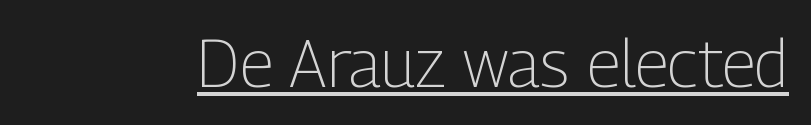
Posture: vertical. Font category for this specimen: sans-serif. The typesetter has applied underlining to the passage shown. Inter-character spacing is left at the font's built-in metrics.
